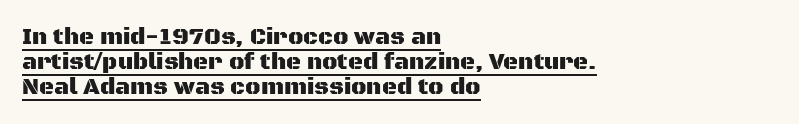
The rendering uses the underline text-decoration. Compared with a centered layout, this one pins lines to the left instead. Every stem runs plumb, perpendicular to the baseline. Vertically, the passage feels compressed, each row crowding the next. Letter spacing: default.
